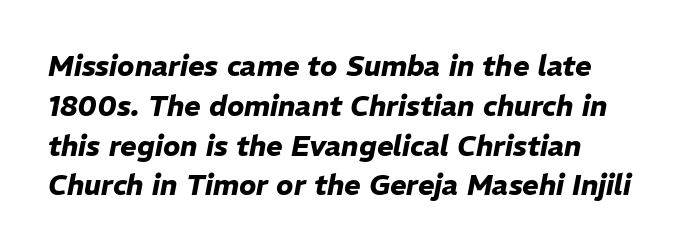
How would I describe the line gaps? Plain and ordinary. This sample uses an oblique cut, with every glyph tilted off the vertical. The rendering anchors every line to the left-hand side. Beneath every word, the page is bare. The sample has been set heavy, in full bold. You could not count columns in this text — the font is proportionally spaced.
